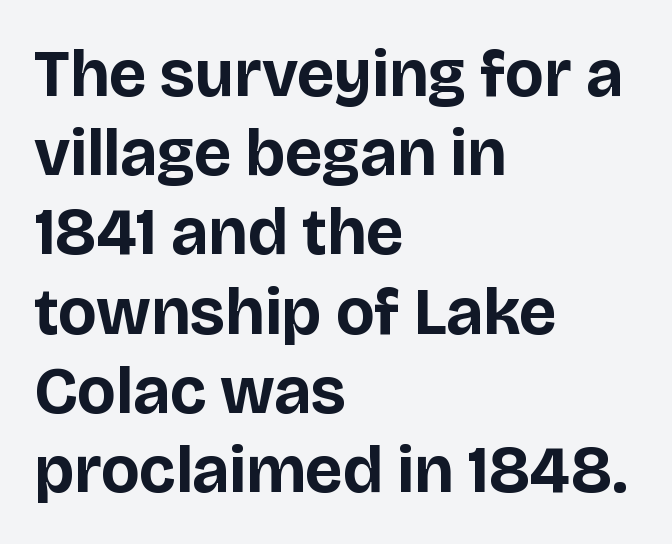
Q: Is the text bold? A: Yes.
Q: Is the text italic (slanted)? A: No, it is upright.
Q: Is the typeface a serif or a sans-serif typeface? A: Sans-serif.
Q: Is the text underlined? A: No.
Q: How is the paragraph aligned? A: Left-aligned.
Q: Is the spacing between letters normal or unusually wide? A: Normal.
Q: Width (condensed, normal, or wide)? A: Normal.
Q: Stroke contrast? A: Low.
Q: x-height? A: Large.
Q: Monospaced? A: No.
